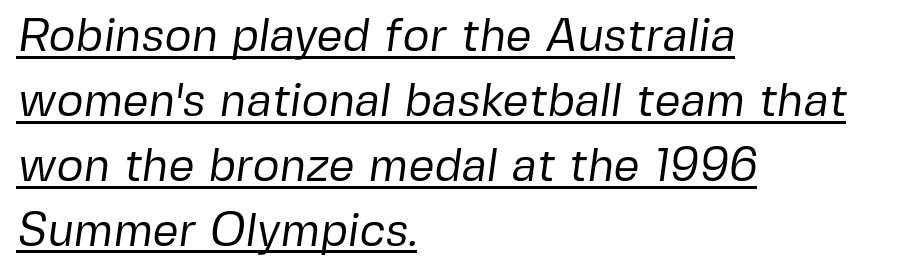
Q: Is the text bold? A: No.
Q: Is the typeface a serif or a sans-serif typeface? A: Sans-serif.
Q: Is the text underlined? A: Yes.
Q: How is the paragraph aligned? A: Left-aligned.
Q: Is the spacing between letters normal or unusually wide? A: Normal.
Q: Is the spacing between lines tight, normal or loose? A: Normal.
Q: Width (condensed, normal, or wide)? A: Normal.
Q: Stroke contrast? A: Low.
Q: x-height? A: Medium.
Q: Monospaced? A: No.
